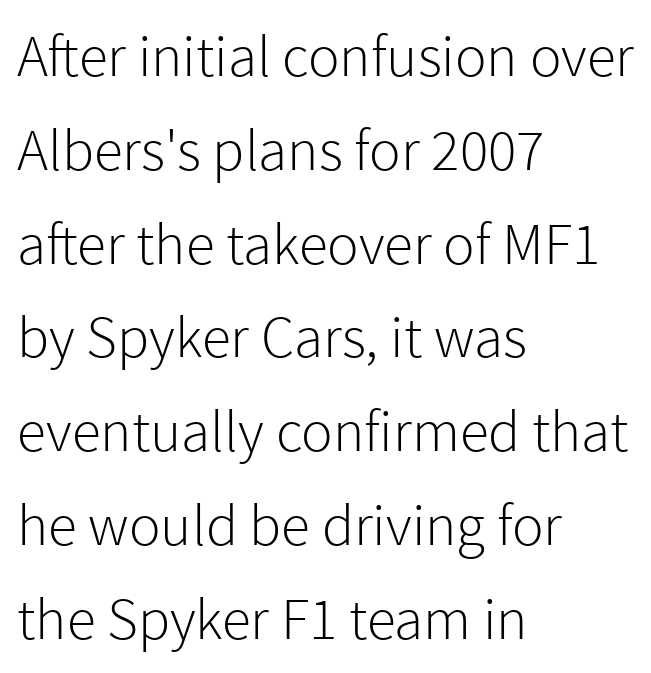
{"serif": "no", "italic": "no", "bold": "no", "weight": "light", "width": "normal", "x_height": "medium", "monospaced": "no", "underline": "no", "align": "left", "line_spacing": "normal", "line_spacing_ratio": 1.59, "letter_spacing": "normal", "letter_spacing_em": 0.0, "glyph_px": 59}
